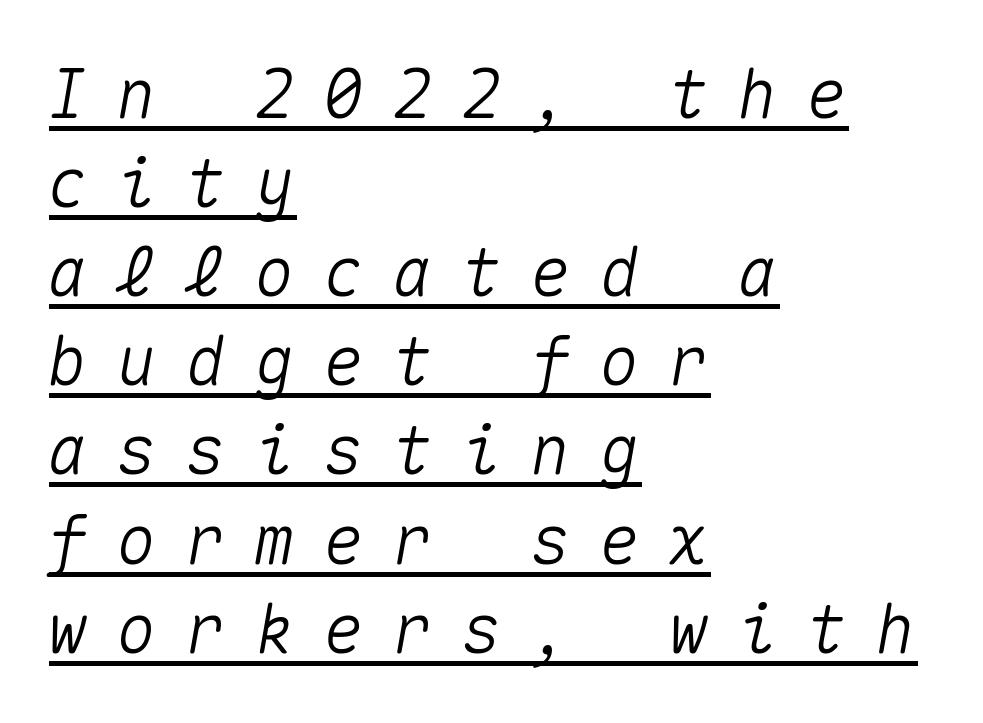
{"italic": "yes", "lean": "right", "slant_degrees": 10, "width": "normal", "stroke_contrast": "medium", "x_height": "medium", "monospaced": "yes", "underline": "yes", "align": "left", "line_spacing": "normal", "line_spacing_ratio": 1.33, "letter_spacing": "wide", "letter_spacing_em": 0.43, "glyph_px": 67}
